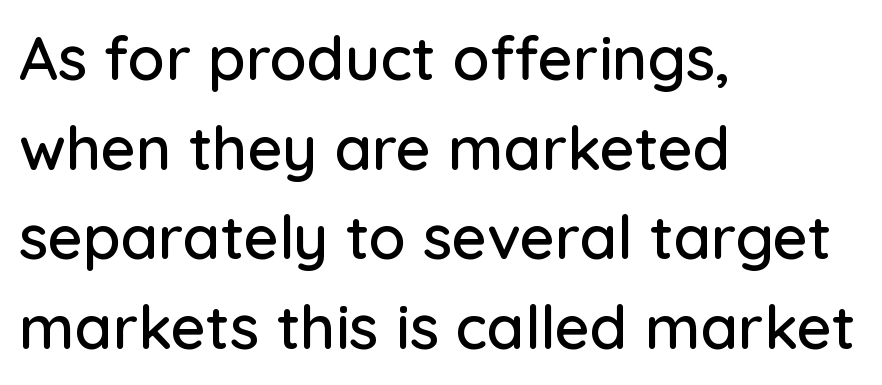
{"serif": "no", "italic": "no", "width": "normal", "stroke_contrast": "low", "x_height": "medium", "monospaced": "no", "underline": "no", "align": "left", "line_spacing": "normal", "line_spacing_ratio": 1.47, "letter_spacing": "normal", "letter_spacing_em": 0.0, "glyph_px": 61}
